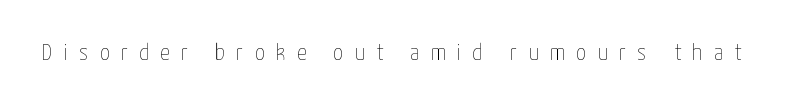
The passage shown has open, widely tracked lettering throughout. Stroke mass is kept to a normal reading level or below. The font's upright variant was chosen for this text. Bare-footed words on every line.
